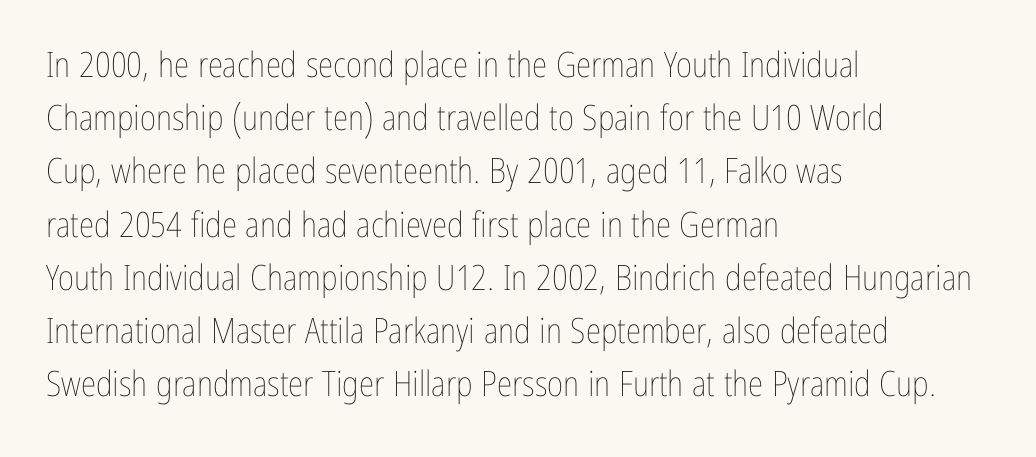
{"italic": "no", "bold": "no", "weight": "thin", "width": "condensed", "stroke_contrast": "low", "x_height": "medium", "monospaced": "no", "underline": "no", "align": "left", "line_spacing": "normal", "line_spacing_ratio": 1.52, "letter_spacing": "normal", "letter_spacing_em": 0.0, "glyph_px": 35}
